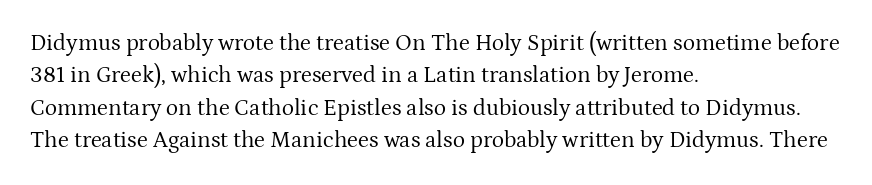
{"italic": "no", "bold": "no", "underline": "no", "align": "left", "line_spacing": "normal", "line_spacing_ratio": 1.41, "letter_spacing": "normal", "letter_spacing_em": 0.0, "glyph_px": 23}
